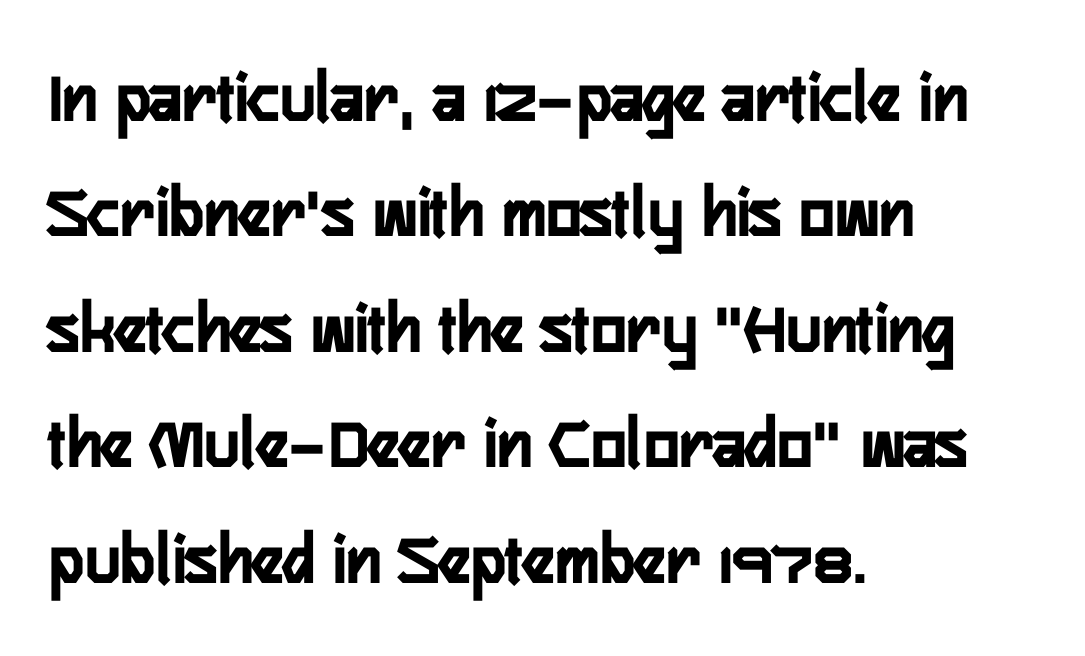
Q: Is the text bold? A: Yes.
Q: Is the text italic (slanted)? A: No, it is upright.
Q: Is the typeface a serif or a sans-serif typeface? A: Sans-serif.
Q: Is the text underlined? A: No.
Q: How is the paragraph aligned? A: Left-aligned.
Q: Is the spacing between letters normal or unusually wide? A: Normal.
Q: Is the spacing between lines tight, normal or loose? A: Normal.
Q: Width (condensed, normal, or wide)? A: Condensed.
Q: Stroke contrast? A: Low.
Q: x-height? A: Medium.
Q: Monospaced? A: No.
